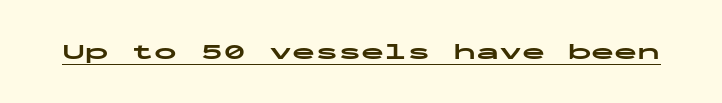
{"italic": "no", "bold": "yes", "underline": "yes", "letter_spacing": "normal", "letter_spacing_em": 0.0, "glyph_px": 23}
